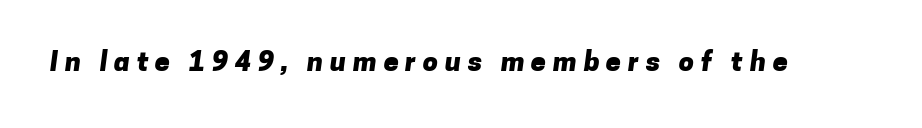
The image shows 27 px bold type; set unusually wide letter spacing (+0.25 em), not underlined.
